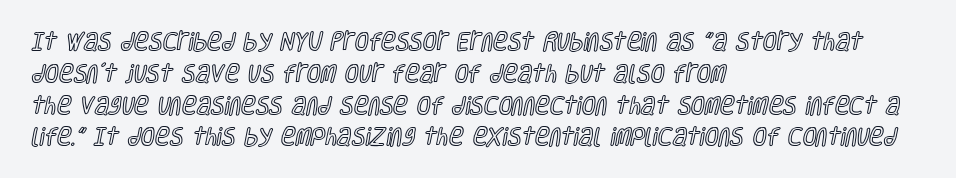
Q: Is the text italic (slanted)? A: Yes.
Q: Is the text underlined? A: No.
Q: How is the paragraph aligned? A: Left-aligned.
Q: Is the spacing between letters normal or unusually wide? A: Normal.
Q: Is the spacing between lines tight, normal or loose? A: Normal.
